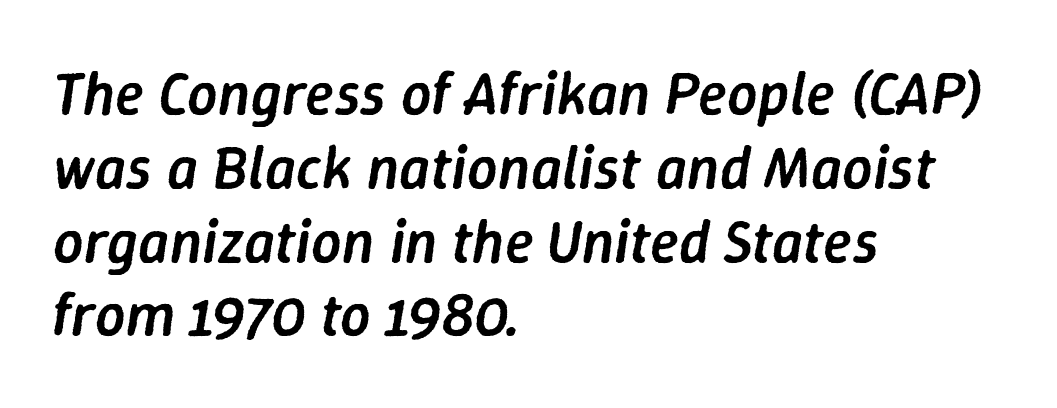
The image shows 60 px semibold type, italic (leaning right); set left-aligned, line spacing 1.23x, normal letter spacing, not underlined; low stroke contrast and a medium x-height.
